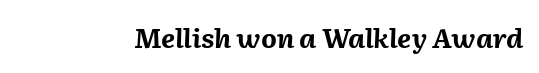
{"italic": "yes", "lean": "right", "slant_degrees": 2, "bold": "yes", "underline": "no", "letter_spacing": "normal", "letter_spacing_em": 0.0, "glyph_px": 27}
